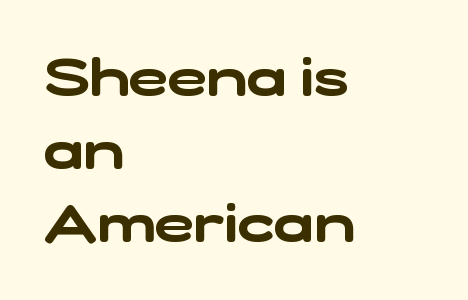
{"serif": "no", "width": "wide", "stroke_contrast": "low", "x_height": "medium", "monospaced": "no", "underline": "no", "align": "left", "line_spacing": "normal", "line_spacing_ratio": 1.38, "letter_spacing": "normal", "letter_spacing_em": 0.0, "glyph_px": 53}
